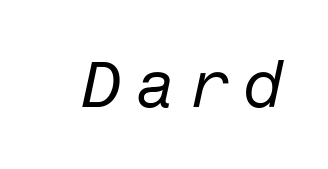
Q: Is the text bold? A: No.
Q: Is the text italic (slanted)? A: Yes, it leans right by about 12 degrees.
Q: Is the text underlined? A: No.
Q: Is the spacing between letters normal or unusually wide? A: Unusually wide.
Q: Width (condensed, normal, or wide)? A: Normal.
Q: Stroke contrast? A: Low.
Q: x-height? A: Medium.
